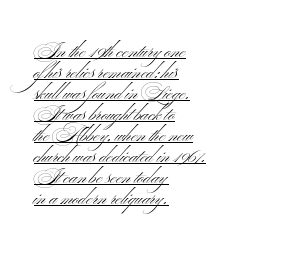
Summary of weight: not heavy and not bold. Every word sits above its own underline. Is the block centered? No — it sits flush against the left margin.
